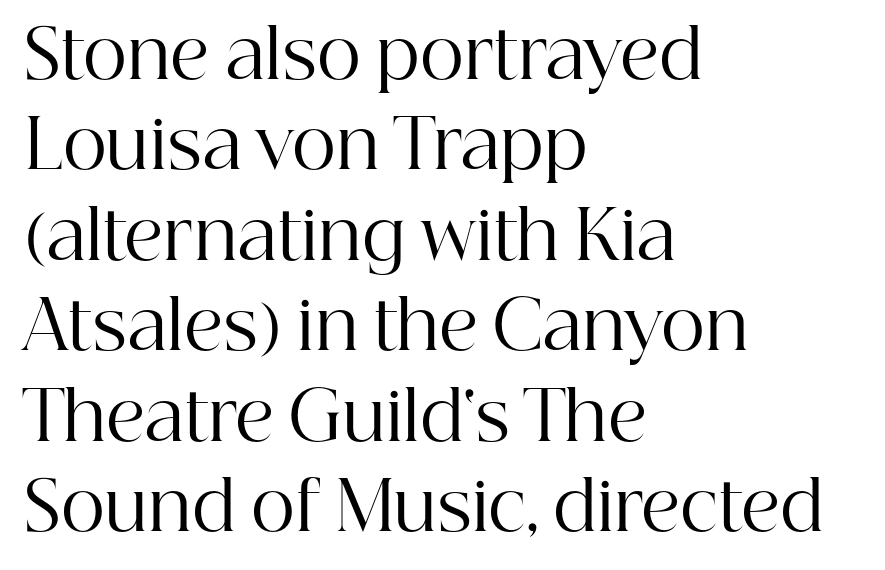
Old-style or modern, the face here clearly has serifs. The typeface has the unassuming heft of standard copy or less. A typesetter would call this leading conventional body-copy spacing. Any mark beneath the type? The region is blank. These lines are rendered in a variable-pitch font.
